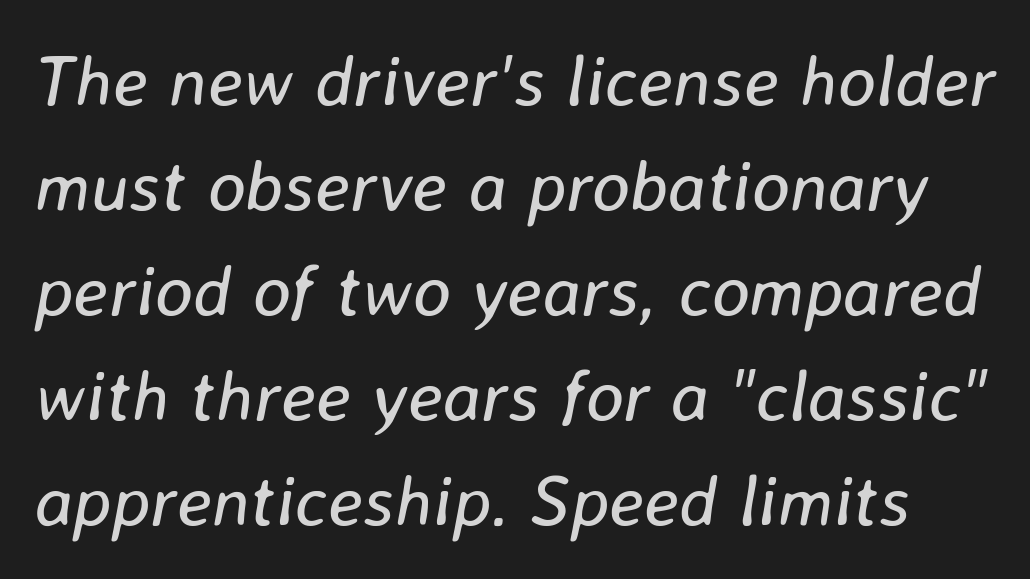
The image shows 72 px regular-weight type, italic (leaning right); set normal line spacing (1.46x), normal letter spacing, not underlined; low stroke contrast and a medium x-height.
